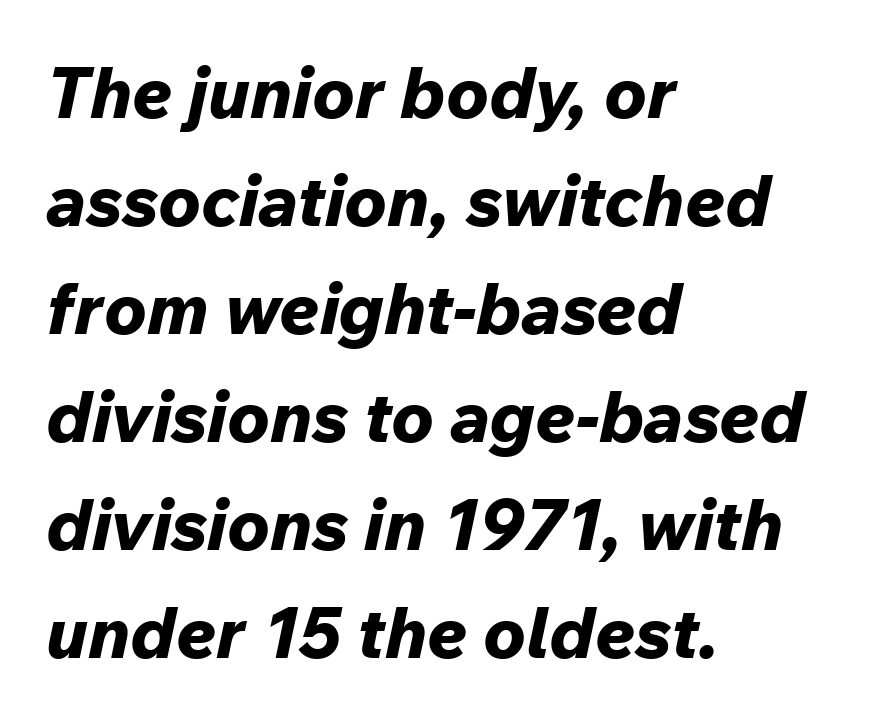
Q: Is the text bold? A: Yes.
Q: Is the text italic (slanted)? A: Yes, it leans right by about 12 degrees.
Q: Is the text underlined? A: No.
Q: How is the paragraph aligned? A: Left-aligned.
Q: Is the spacing between letters normal or unusually wide? A: Normal.
Q: Is the spacing between lines tight, normal or loose? A: Normal.
Q: Width (condensed, normal, or wide)? A: Normal.
Q: Stroke contrast? A: Low.
Q: x-height? A: Medium.
Q: Monospaced? A: No.
